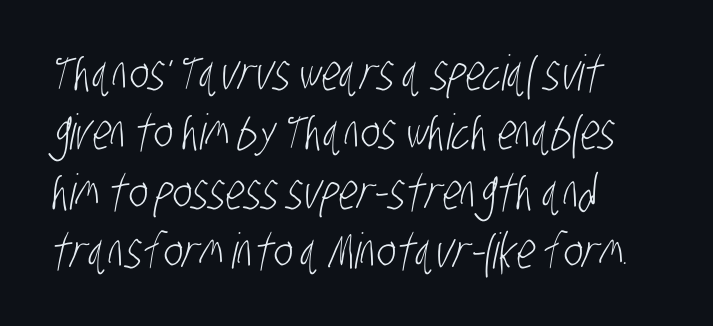
{"serif": "no", "bold": "no", "weight": "light", "width": "condensed", "stroke_contrast": "low", "x_height": "large", "monospaced": "no", "underline": "no", "align": "left", "line_spacing_ratio": 1.21, "letter_spacing": "normal", "letter_spacing_em": 0.0, "glyph_px": 49}
